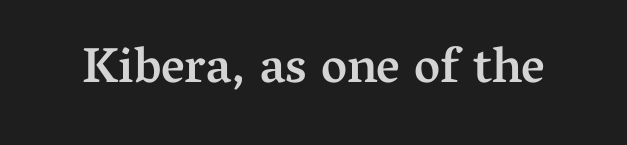
Q: Is the text bold? A: Semi-bold.
Q: Is the text italic (slanted)? A: No, it is upright.
Q: Is the typeface a serif or a sans-serif typeface? A: Serif.
Q: Is the text underlined? A: No.
Q: Is the spacing between letters normal or unusually wide? A: Normal.
Q: Width (condensed, normal, or wide)? A: Normal.
Q: Stroke contrast? A: Medium.
Q: x-height? A: Medium.
Q: Monospaced? A: No.
